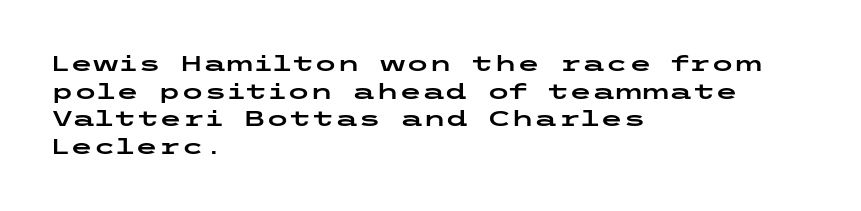
The image shows 21 px text type, upright; set left-aligned, normal line spacing (1.32x), normal letter spacing, not underlined.
